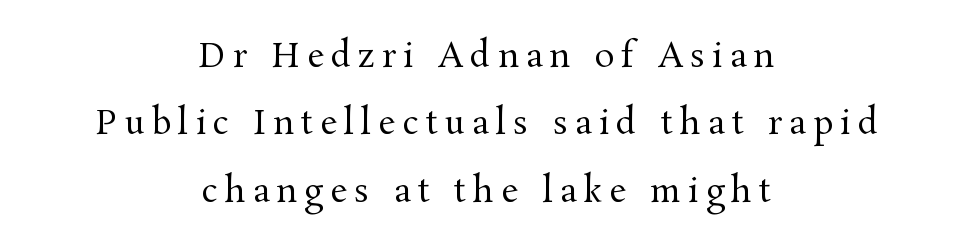
{"serif": "yes", "italic": "no", "bold": "no", "weight": "regular", "width": "normal", "stroke_contrast": "medium", "x_height": "medium", "monospaced": "no", "underline": "no", "align": "center", "line_spacing": "loose", "line_spacing_ratio": 2.04, "letter_spacing": "wide", "letter_spacing_em": 0.22, "glyph_px": 33}
